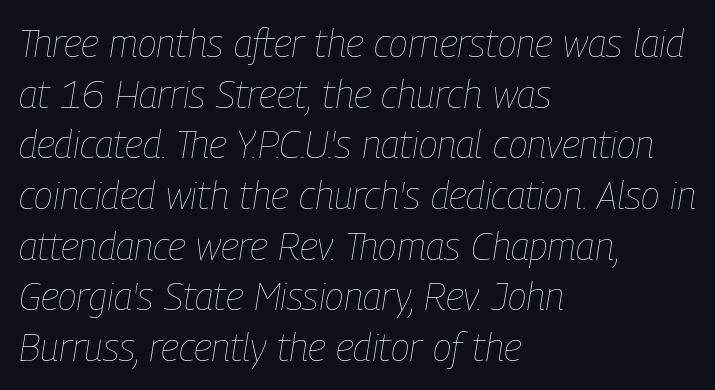
The image shows 39 px thin, condensed type, italic (leaning right); set left-aligned, normal line spacing (1.3x), normal letter spacing, not underlined; low stroke contrast and a medium x-height.
